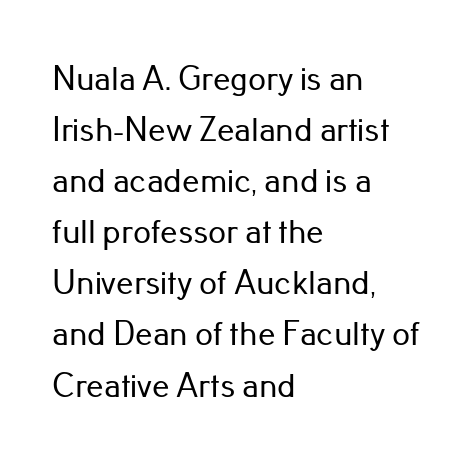
The image shows 35 px sans-serif type, upright; set left-aligned, normal line spacing (1.46x), normal letter spacing, not underlined; low stroke contrast and a small x-height.
